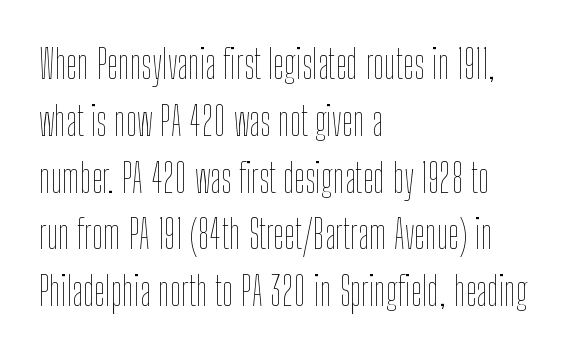
{"italic": "no", "bold": "no", "weight": "thin", "width": "condensed", "stroke_contrast": "low", "x_height": "medium", "monospaced": "no", "underline": "no", "align": "left", "line_spacing": "normal", "line_spacing_ratio": 1.42, "letter_spacing": "normal", "letter_spacing_em": 0.0, "glyph_px": 40}
